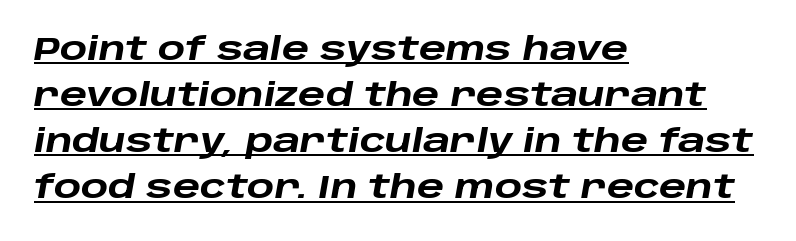
{"italic": "yes", "lean": "right", "slant_degrees": 10, "bold": "yes", "weight": "heavy", "width": "wide", "stroke_contrast": "low", "x_height": "large", "monospaced": "no", "underline": "yes", "align": "left", "line_spacing": "normal", "line_spacing_ratio": 1.44, "letter_spacing": "normal", "letter_spacing_em": 0.0, "glyph_px": 32}
